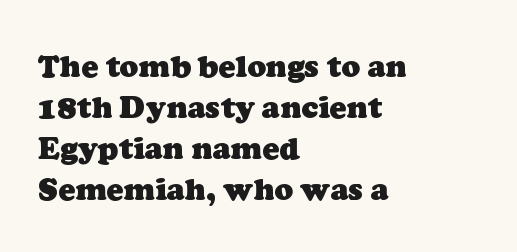
Q: Is the text bold? A: Yes.
Q: Is the typeface a serif or a sans-serif typeface? A: Serif.
Q: Is the text underlined? A: No.
Q: How is the paragraph aligned? A: Left-aligned.
Q: Is the spacing between letters normal or unusually wide? A: Normal.
Q: Is the spacing between lines tight, normal or loose? A: Normal.
Q: Width (condensed, normal, or wide)? A: Normal.
Q: Stroke contrast? A: Low.
Q: x-height? A: Medium.
Q: Monospaced? A: No.
